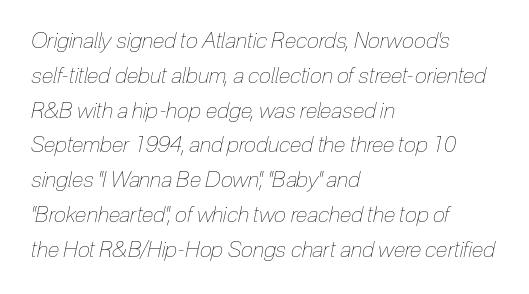
Q: Is the text bold? A: No.
Q: Is the text italic (slanted)? A: Yes, it leans right by about 12 degrees.
Q: Is the text underlined? A: No.
Q: How is the paragraph aligned? A: Left-aligned.
Q: Is the spacing between letters normal or unusually wide? A: Normal.
Q: Is the spacing between lines tight, normal or loose? A: Normal.
